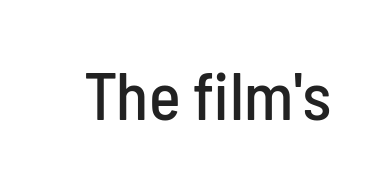
{"serif": "no", "italic": "no", "width": "condensed", "stroke_contrast": "low", "x_height": "medium", "monospaced": "no", "underline": "no", "letter_spacing": "normal", "letter_spacing_em": 0.0, "glyph_px": 67}
